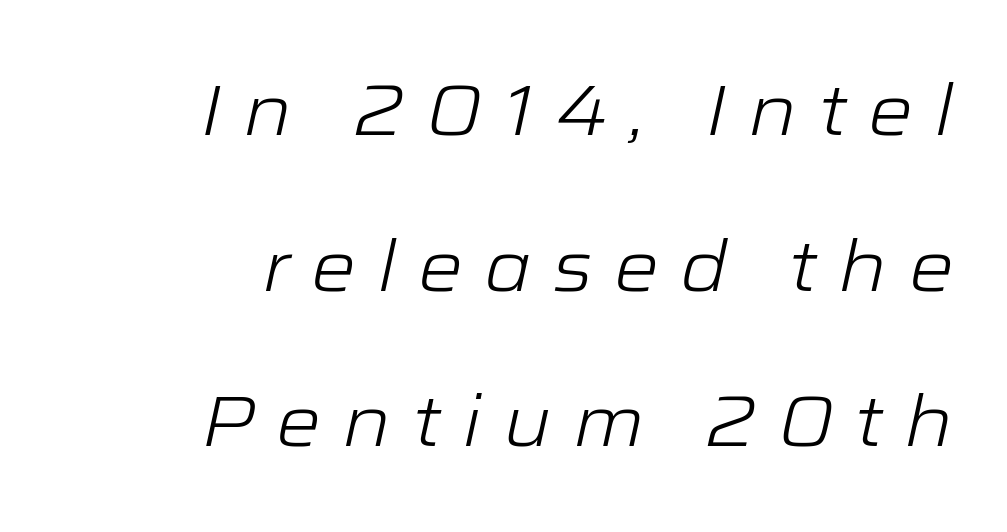
The image shows 72 px light, wide type, italic (leaning right); set right-aligned, loose line spacing (2.16x), unusually wide letter spacing (+0.29 em), not underlined; low stroke contrast and a medium x-height.
